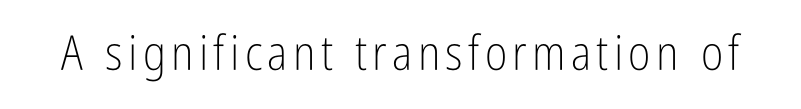
{"serif": "no", "italic": "no", "bold": "no", "weight": "light", "width": "condensed", "stroke_contrast": "low", "x_height": "medium", "monospaced": "no", "underline": "no", "glyph_px": 48}
